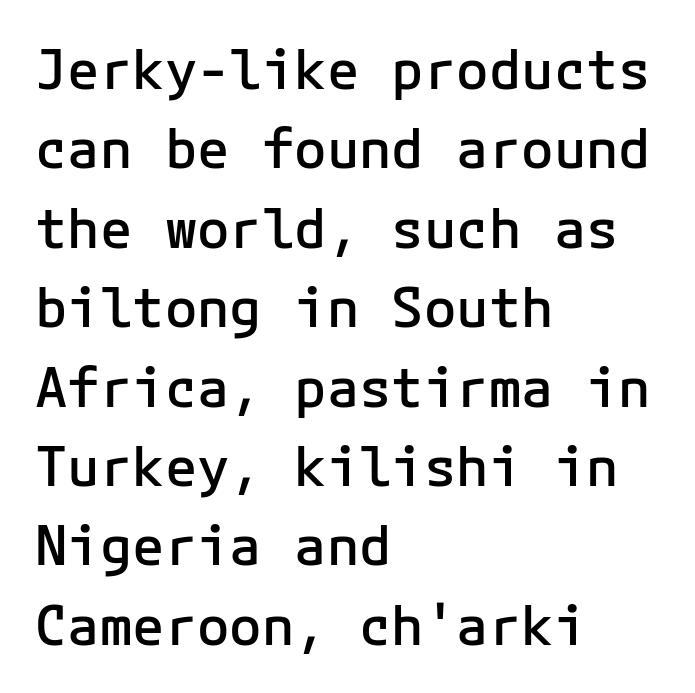
{"serif": "no", "italic": "no", "bold": "semi", "weight": "semibold", "width": "normal", "stroke_contrast": "low", "x_height": "medium", "underline": "no", "align": "left", "line_spacing": "normal", "line_spacing_ratio": 1.47, "letter_spacing": "normal", "letter_spacing_em": 0.0, "glyph_px": 54}
